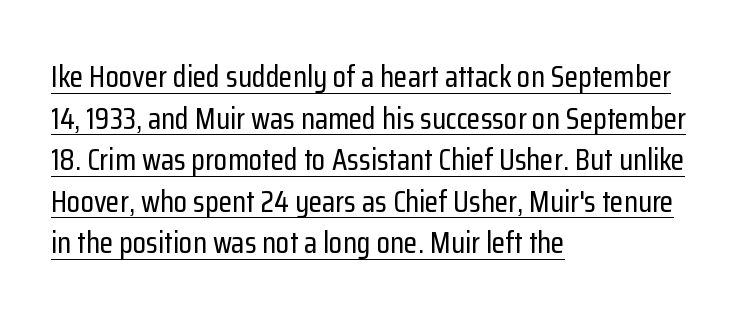
Q: Is the text italic (slanted)? A: No, it is upright.
Q: Is the typeface a serif or a sans-serif typeface? A: Sans-serif.
Q: Is the text underlined? A: Yes.
Q: How is the paragraph aligned? A: Left-aligned.
Q: Is the spacing between letters normal or unusually wide? A: Normal.
Q: Is the spacing between lines tight, normal or loose? A: Normal.
Q: Width (condensed, normal, or wide)? A: Condensed.
Q: Stroke contrast? A: Low.
Q: x-height? A: Medium.
Q: Monospaced? A: No.
